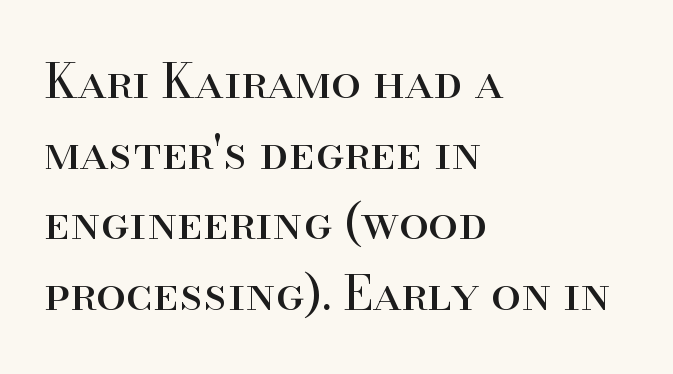
Q: Is the text bold? A: No.
Q: Is the text italic (slanted)? A: No, it is upright.
Q: Is the typeface a serif or a sans-serif typeface? A: Serif.
Q: Is the text underlined? A: No.
Q: How is the paragraph aligned? A: Left-aligned.
Q: Is the spacing between letters normal or unusually wide? A: Normal.
Q: Is the spacing between lines tight, normal or loose? A: Normal.
Q: Width (condensed, normal, or wide)? A: Normal.
Q: Stroke contrast? A: High.
Q: x-height? A: Small.
Q: Monospaced? A: No.
